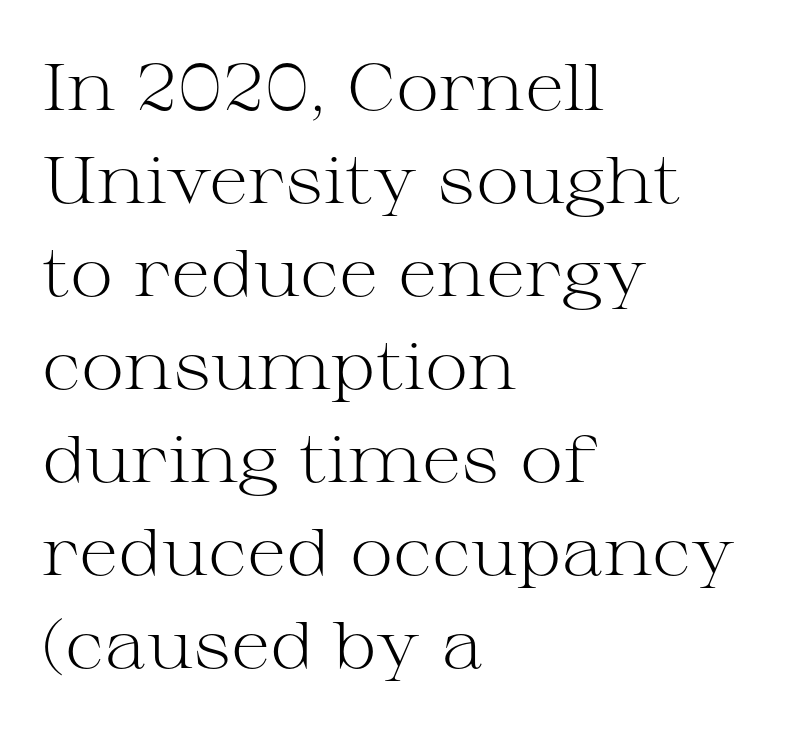
{"serif": "yes", "italic": "no", "bold": "no", "weight": "light", "width": "wide", "stroke_contrast": "medium", "x_height": "medium", "monospaced": "no", "underline": "no", "align": "left", "line_spacing": "normal", "line_spacing_ratio": 1.41, "letter_spacing": "normal", "letter_spacing_em": 0.0, "glyph_px": 66}
